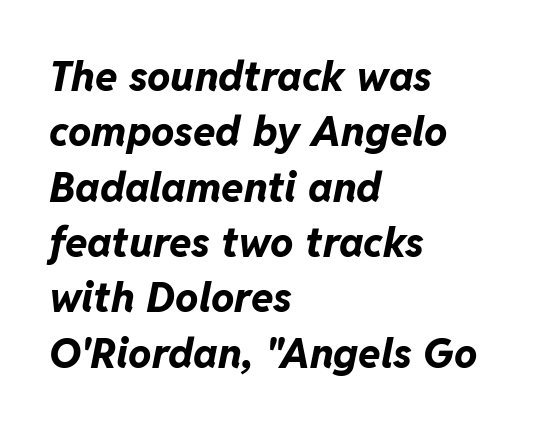
Q: Is the text bold? A: Yes.
Q: Is the text italic (slanted)? A: Yes, it leans right by about 11 degrees.
Q: Is the text underlined? A: No.
Q: How is the paragraph aligned? A: Left-aligned.
Q: Is the spacing between letters normal or unusually wide? A: Normal.
Q: Is the spacing between lines tight, normal or loose? A: Normal.
Q: Width (condensed, normal, or wide)? A: Normal.
Q: Stroke contrast? A: Low.
Q: x-height? A: Medium.
Q: Monospaced? A: No.
